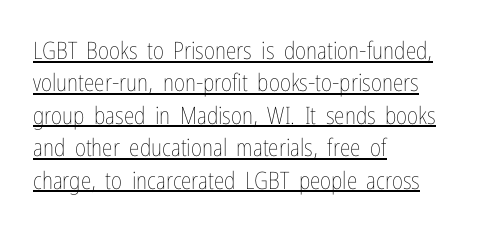
The lettering stays uniformly vertical, giving the passage a roman look. The vertical gap from one line to the next is medium. Line beginnings align vertically; line endings do not. Nobody touched the tracking dial on this one. Caption: face not bold, strokes unweighted. Honestly, the underline is the first thing you notice here.
